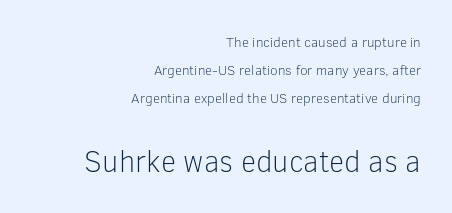
Caption: multi-line text, flush right, ragged left. A student would notice the bottom passage is typeset larger than what precedes it. The strokes carry an ordinary text weight at most. Does the lettering tilt? It doesn't — this is upright. Typographically, this falls in the sans-serif category.
